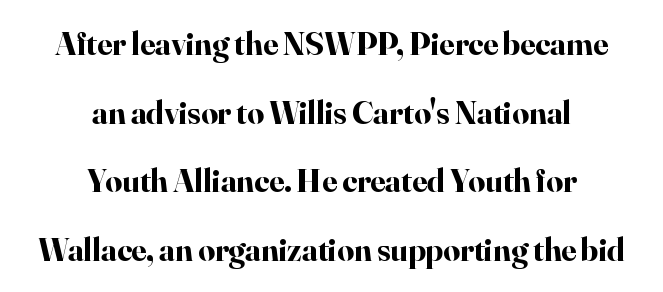
{"serif": "yes", "italic": "no", "bold": "yes", "weight": "bold", "width": "normal", "stroke_contrast": "high", "x_height": "small", "monospaced": "no", "underline": "no", "align": "center", "line_spacing": "loose", "line_spacing_ratio": 2.08, "letter_spacing": "normal", "letter_spacing_em": 0.0, "glyph_px": 33}
